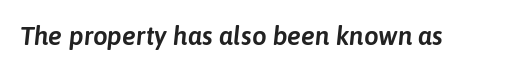
Q: Is the text italic (slanted)? A: Yes, it leans right by about 6 degrees.
Q: Is the text underlined? A: No.
Q: Is the spacing between letters normal or unusually wide? A: Normal.
